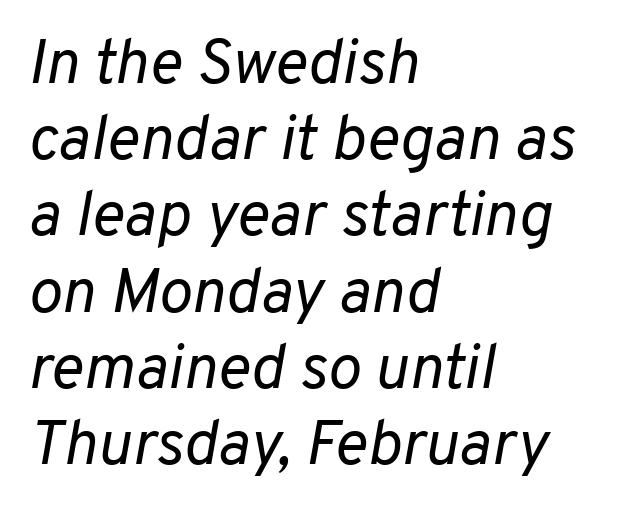
Q: Is the text bold? A: No.
Q: Is the text italic (slanted)? A: Yes, it leans right by about 10 degrees.
Q: Is the text underlined? A: No.
Q: How is the paragraph aligned? A: Left-aligned.
Q: Is the spacing between letters normal or unusually wide? A: Normal.
Q: Width (condensed, normal, or wide)? A: Normal.
Q: Stroke contrast? A: Low.
Q: x-height? A: Medium.
Q: Monospaced? A: No.
